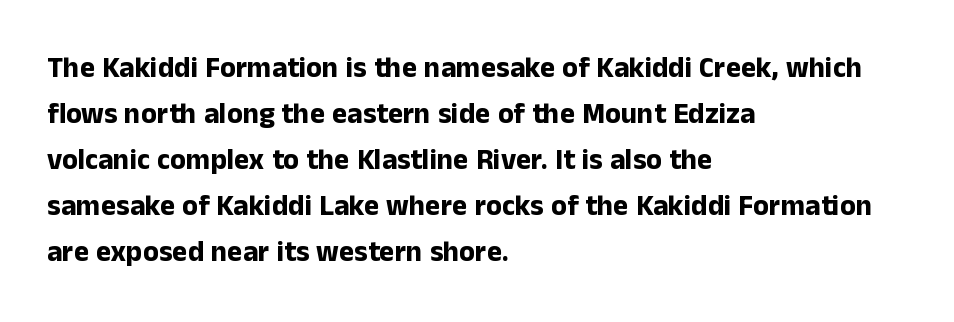
The image shows 29 px bold sans-serif type, upright; set left-aligned, normal line spacing (1.59x), normal letter spacing, not underlined; low stroke contrast and a medium x-height.
